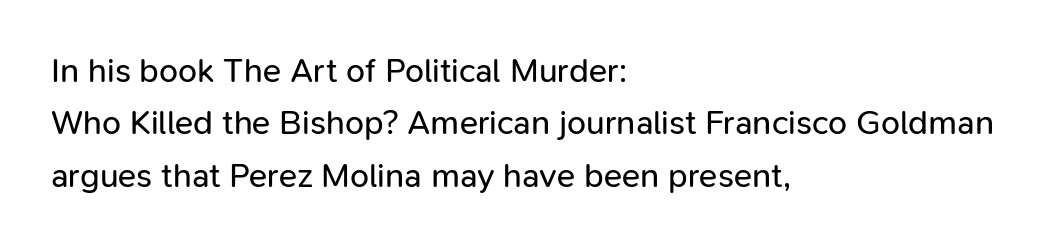
Q: Is the text bold? A: No.
Q: Is the text italic (slanted)? A: No, it is upright.
Q: Is the typeface a serif or a sans-serif typeface? A: Sans-serif.
Q: Is the text underlined? A: No.
Q: How is the paragraph aligned? A: Left-aligned.
Q: Is the spacing between letters normal or unusually wide? A: Normal.
Q: Is the spacing between lines tight, normal or loose? A: Normal.
Q: Width (condensed, normal, or wide)? A: Normal.
Q: Stroke contrast? A: Low.
Q: x-height? A: Medium.
Q: Monospaced? A: No.
